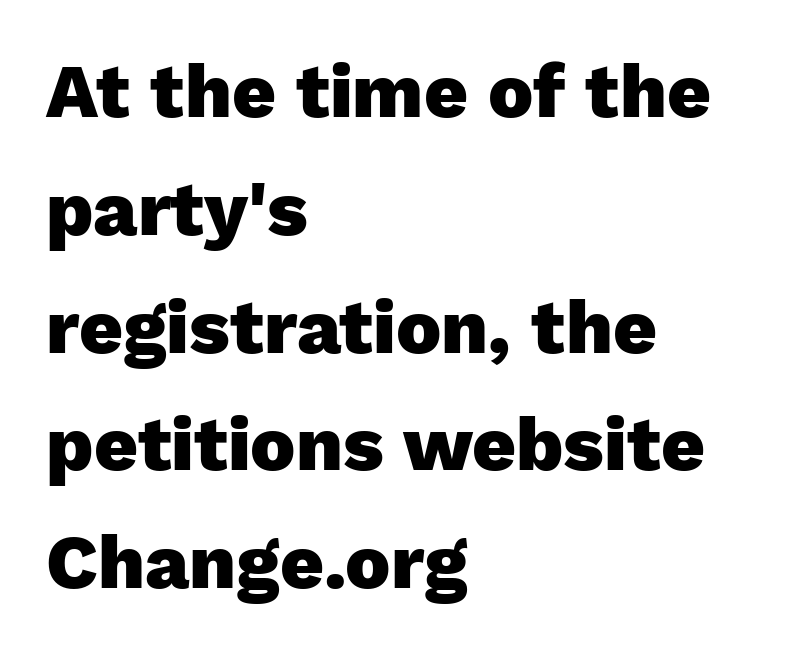
{"serif": "no", "italic": "no", "bold": "yes", "weight": "heavy", "width": "normal", "stroke_contrast": "low", "x_height": "medium", "monospaced": "no", "underline": "no", "align": "left", "line_spacing": "normal", "line_spacing_ratio": 1.55, "letter_spacing": "normal", "letter_spacing_em": 0.0, "glyph_px": 76}
